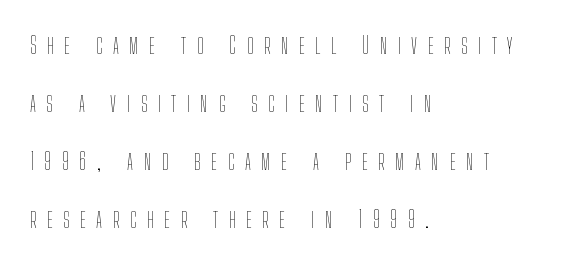
The image shows 24 px text type, upright; set left-aligned, loose line spacing (2.41x), unusually wide letter spacing (+0.44 em), not underlined.
